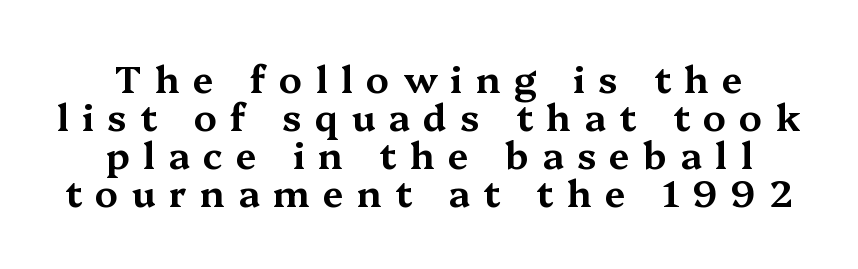
The image shows 37 px wide serif type, upright; set tight line spacing (1.03x), unusually wide letter spacing (+0.36 em), not underlined; medium stroke contrast and a medium x-height.
